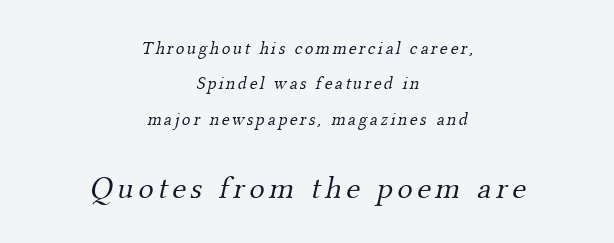
Horizontally, the lines are justified to the midpoint only. Airy leading. The following chunk of copy outweighs the initial chunk in type size. The weight would be labelled regular, book, light, or lighter still.
